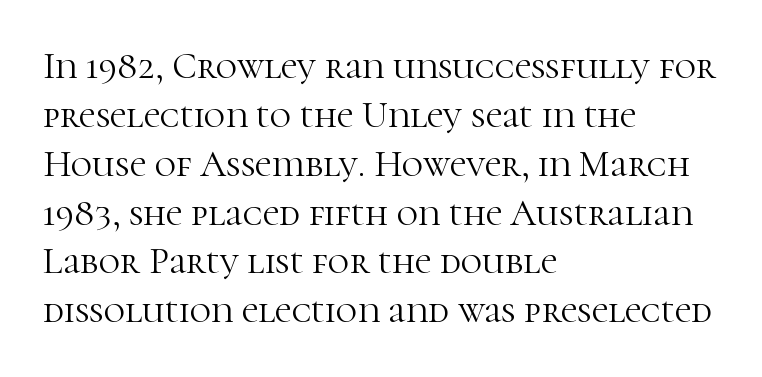
The image shows 37 px light serif type, upright; set left-aligned, normal line spacing (1.32x), normal letter spacing, not underlined; high stroke contrast and a medium x-height.
